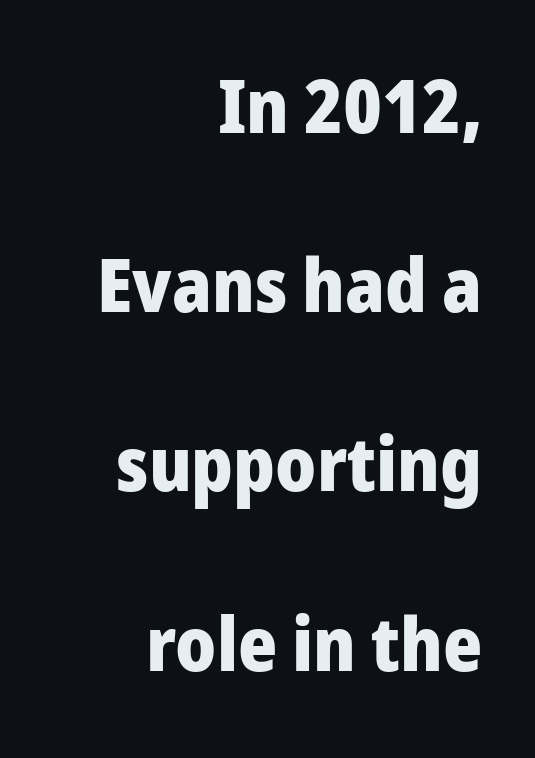
The image shows 75 px heavy sans-serif type, upright; set right-aligned, loose line spacing (2.39x), normal letter spacing, not underlined; low stroke contrast and a medium x-height.
